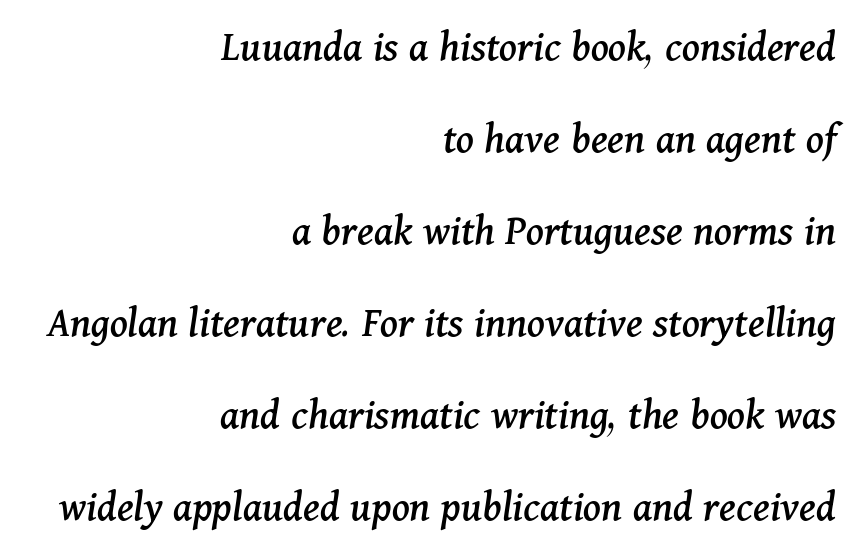
The image shows 44 px serif type, italic (leaning right); set right-aligned, loose line spacing (2.09x), normal letter spacing, not underlined; medium stroke contrast and a medium x-height.
